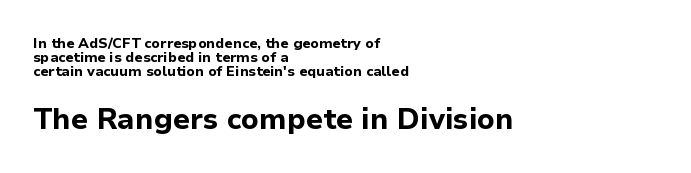
{"serif": "no", "italic": "no", "bold": "yes", "weight": "bold", "width": "normal", "stroke_contrast": "low", "x_height": "medium", "monospaced": "no", "underline": "no", "align": "left", "line_spacing": "tight", "line_spacing_ratio": 1.01, "letter_spacing": "normal", "letter_spacing_em": 0.0, "larger_block": "second", "size_ratio": 2.07, "glyph_px": 29}
